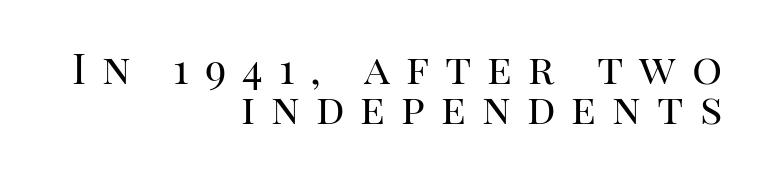
Q: Is the text bold? A: No.
Q: Is the text italic (slanted)? A: No, it is upright.
Q: Is the typeface a serif or a sans-serif typeface? A: Serif.
Q: Is the text underlined? A: No.
Q: How is the paragraph aligned? A: Right-aligned.
Q: Is the spacing between letters normal or unusually wide? A: Unusually wide.
Q: Is the spacing between lines tight, normal or loose? A: Tight.
Q: Width (condensed, normal, or wide)? A: Normal.
Q: Stroke contrast? A: High.
Q: x-height? A: Large.
Q: Monospaced? A: No.
